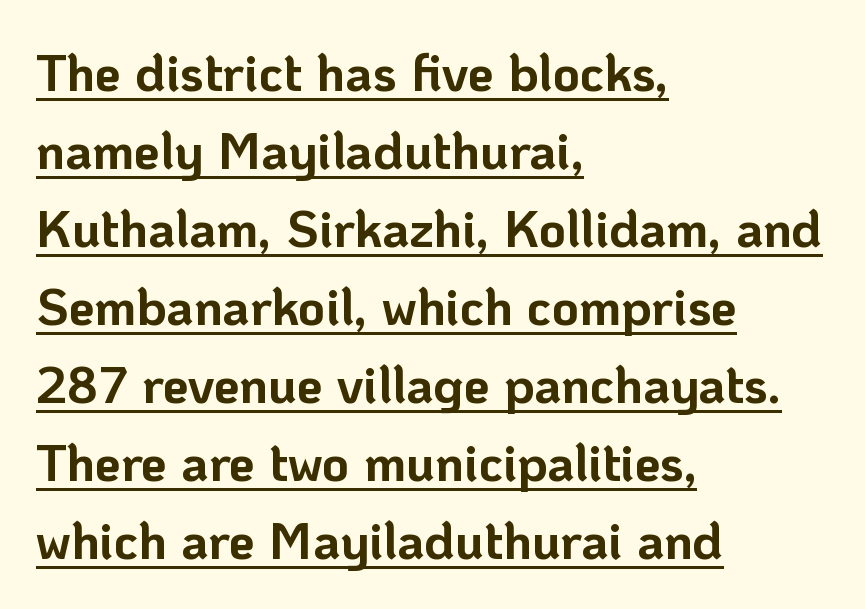
{"serif": "no", "italic": "no", "bold": "yes", "weight": "bold", "width": "normal", "stroke_contrast": "low", "x_height": "medium", "monospaced": "no", "underline": "yes", "align": "left", "line_spacing": "normal", "line_spacing_ratio": 1.5, "letter_spacing": "normal", "letter_spacing_em": 0.0, "glyph_px": 52}
